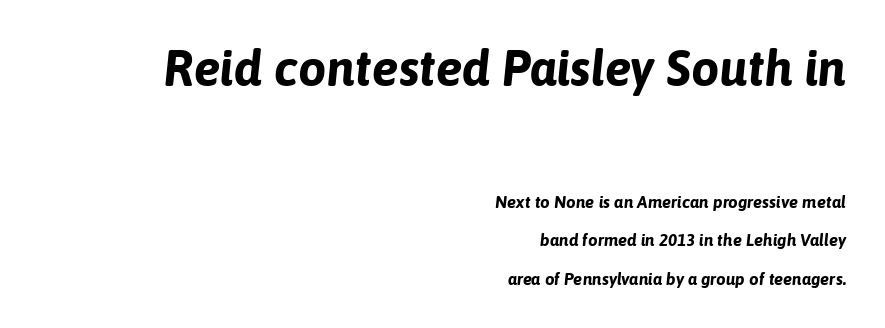
Every character sits at an angle, as italics do. Quick note: underline off. The space between consecutive lines is lavish. Short and long lines alike share a common ending point at right. A typesetter would call this proportional, since set widths differ per character.
